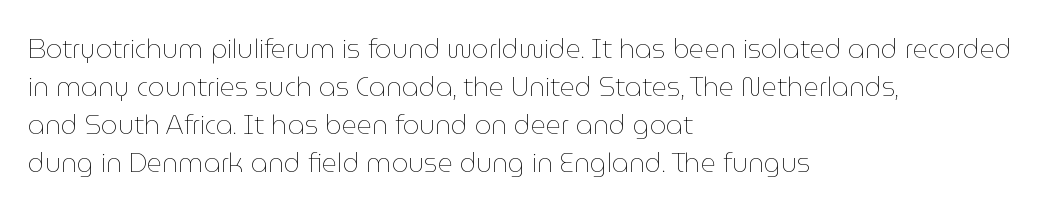
{"italic": "no", "bold": "no", "underline": "no", "align": "left", "line_spacing": "normal", "line_spacing_ratio": 1.46, "letter_spacing": "normal", "letter_spacing_em": 0.0, "glyph_px": 26}
